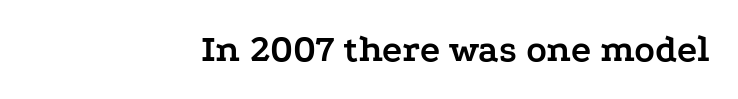
Q: Is the text bold? A: Yes.
Q: Is the text italic (slanted)? A: No, it is upright.
Q: Is the typeface a serif or a sans-serif typeface? A: Serif.
Q: Is the text underlined? A: No.
Q: How is the paragraph aligned? A: Right-aligned.
Q: Is the spacing between letters normal or unusually wide? A: Normal.
Q: Width (condensed, normal, or wide)? A: Wide.
Q: Stroke contrast? A: Low.
Q: x-height? A: Medium.
Q: Monospaced? A: No.
